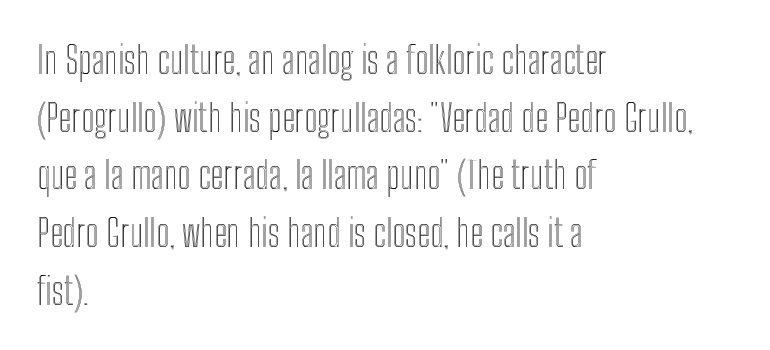
{"italic": "no", "width": "condensed", "x_height": "medium", "monospaced": "no", "underline": "no", "align": "left", "line_spacing": "normal", "line_spacing_ratio": 1.56, "letter_spacing": "normal", "letter_spacing_em": 0.0, "glyph_px": 37}
